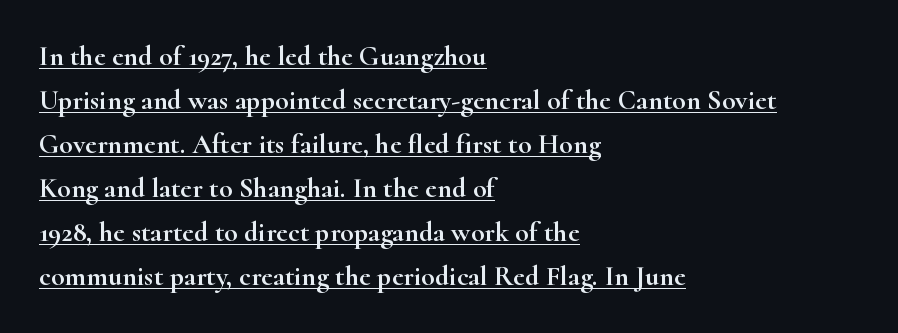
{"serif": "yes", "italic": "no", "width": "wide", "stroke_contrast": "high", "x_height": "small", "monospaced": "no", "underline": "yes", "align": "left", "line_spacing": "normal", "line_spacing_ratio": 1.57, "letter_spacing": "normal", "letter_spacing_em": 0.0, "glyph_px": 28}
